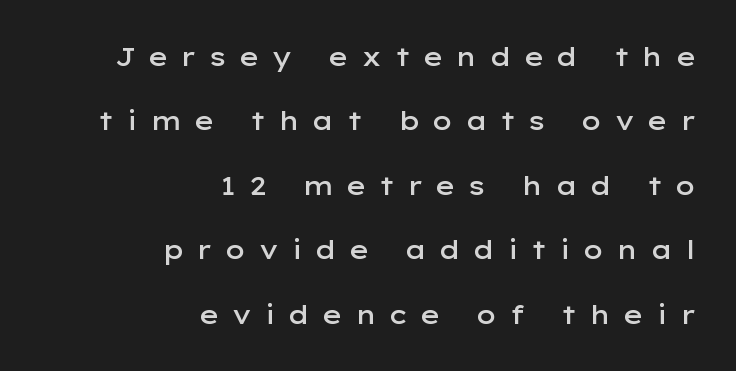
Q: Is the text bold? A: Semi-bold.
Q: Is the text italic (slanted)? A: No, it is upright.
Q: Is the text underlined? A: No.
Q: How is the paragraph aligned? A: Right-aligned.
Q: Is the spacing between letters normal or unusually wide? A: Unusually wide.
Q: Is the spacing between lines tight, normal or loose? A: Loose.
